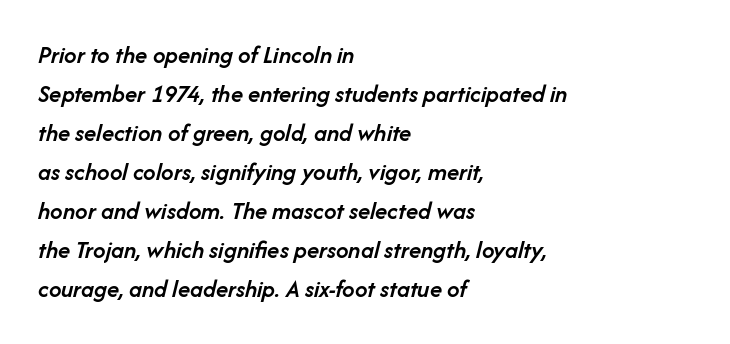
Q: Is the text bold? A: Semi-bold.
Q: Is the text italic (slanted)? A: Yes, it leans right by about 14 degrees.
Q: Is the text underlined? A: No.
Q: How is the paragraph aligned? A: Left-aligned.
Q: Is the spacing between letters normal or unusually wide? A: Normal.
Q: Is the spacing between lines tight, normal or loose? A: Normal.
